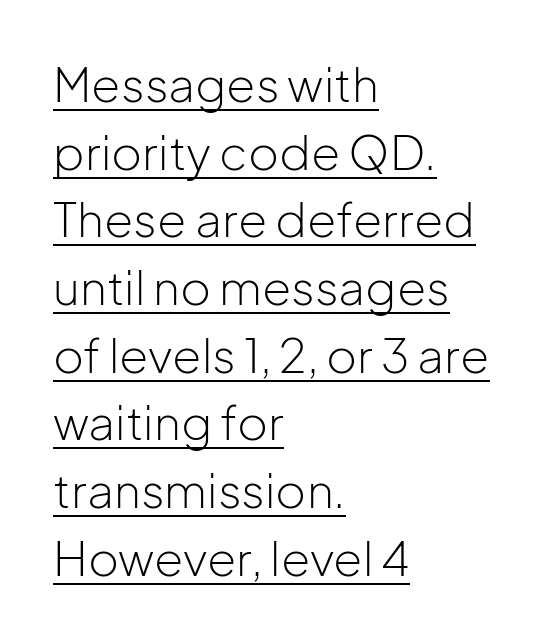
Q: Is the text bold? A: No.
Q: Is the text italic (slanted)? A: No, it is upright.
Q: Is the typeface a serif or a sans-serif typeface? A: Sans-serif.
Q: Is the text underlined? A: Yes.
Q: How is the paragraph aligned? A: Left-aligned.
Q: Is the spacing between letters normal or unusually wide? A: Normal.
Q: Is the spacing between lines tight, normal or loose? A: Normal.
Q: Width (condensed, normal, or wide)? A: Normal.
Q: Stroke contrast? A: Low.
Q: x-height? A: Medium.
Q: Monospaced? A: No.
